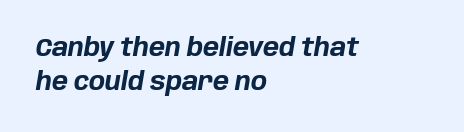
Plenty of ink on the page — the face is bold. Unmarked baselines from the first word to the last. Baseline-to-baseline distance is the conventional proportion of letter height. The passage shown leans; its letterforms are oblique. Letter spacing: default.
